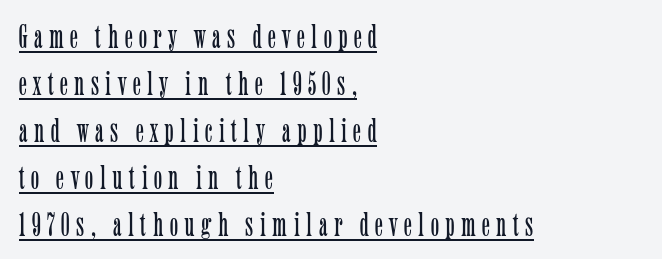
Horizontal alignment here is leftward, the default for most running prose. Leading: standard. Observe the serifs anchoring each vertical stroke in this sample. Weight: not bold — regular or lighter.
